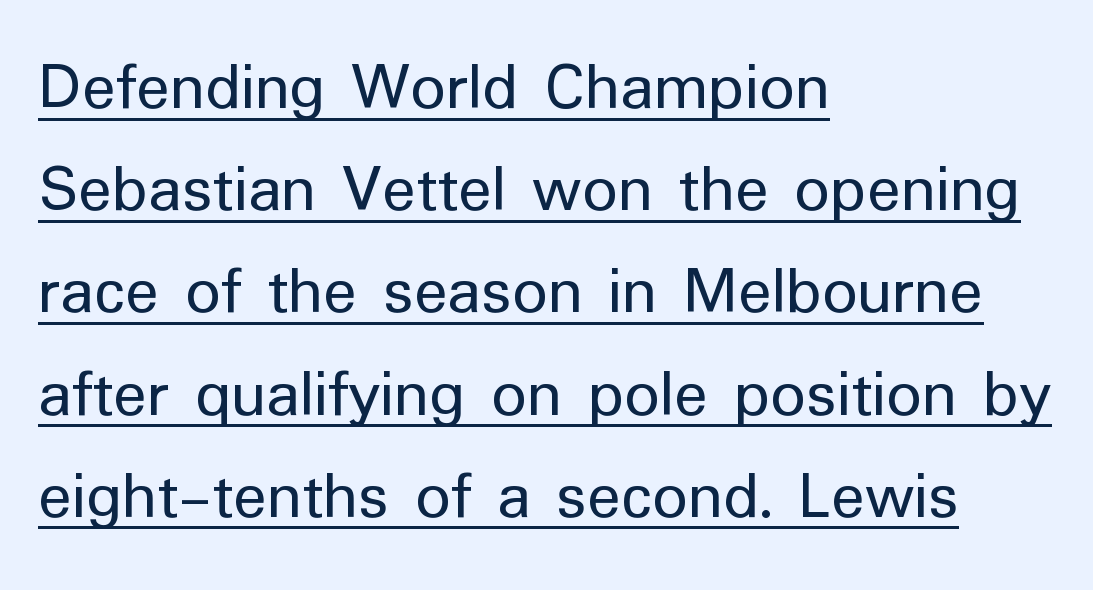
{"serif": "no", "italic": "no", "bold": "no", "weight": "regular", "width": "normal", "stroke_contrast": "low", "x_height": "medium", "monospaced": "no", "underline": "yes", "align": "left", "line_spacing": "normal", "line_spacing_ratio": 1.46, "letter_spacing": "normal", "letter_spacing_em": 0.0, "glyph_px": 70}
